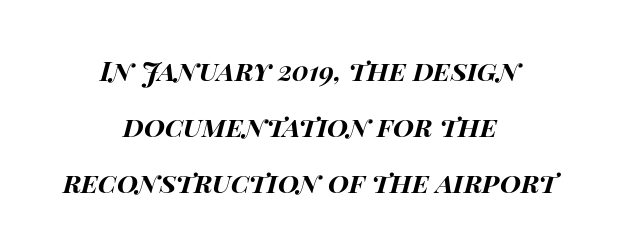
{"italic": "yes", "lean": "right", "slant_degrees": 14, "bold": "yes", "underline": "no", "align": "center", "line_spacing": "loose", "line_spacing_ratio": 2.08, "letter_spacing": "normal", "letter_spacing_em": 0.0, "glyph_px": 27}
